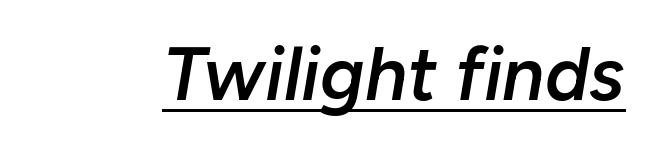
Q: Is the text bold? A: Semi-bold.
Q: Is the text italic (slanted)? A: Yes, it leans right by about 10 degrees.
Q: Is the text underlined? A: Yes.
Q: Is the spacing between letters normal or unusually wide? A: Normal.
Q: Width (condensed, normal, or wide)? A: Normal.
Q: Stroke contrast? A: Low.
Q: x-height? A: Medium.
Q: Monospaced? A: No.
